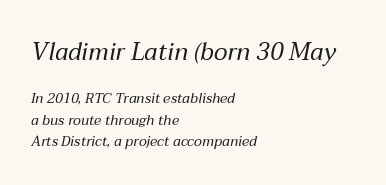
Q: Is the text bold? A: No.
Q: Is the text italic (slanted)? A: Yes, it leans right by about 12 degrees.
Q: Is the text underlined? A: No.
Q: How is the paragraph aligned? A: Left-aligned.
Q: Is the spacing between letters normal or unusually wide? A: Normal.
Q: Is the spacing between lines tight, normal or loose? A: Normal.
Q: Which block of text is set in a larger size, the first (top) or the second (bottom)? A: The first (top) one.
